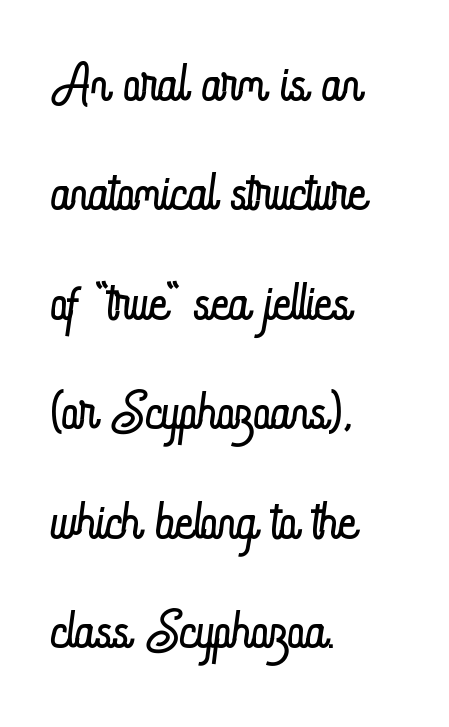
Here the designer chose a conventional face with non-uniform glyph widths. Left-aligned paragraph, ragged on the right. A quiet, ordinary-to-light weight characterises the typeface. Here the glyphs are tracked normally, forming tight word shapes. Nobody drew a line under any word here.
